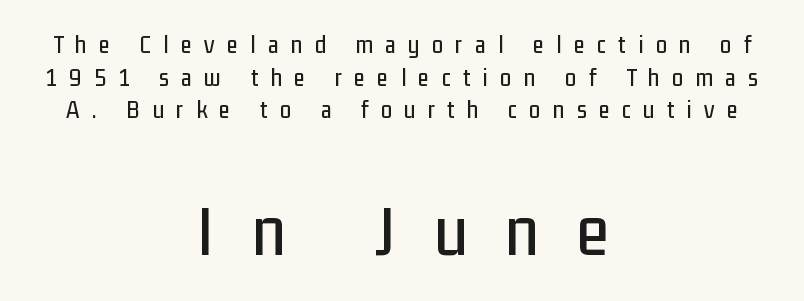
Look at the glyph heights: the lower group is clearly the bigger setting. Visually the block forms a symmetrical silhouette, jagged on both flanks. Spacing verdict: proportional, widths tailored to each character. Vertical strokes here are truly vertical. In terms of letterspacing, this is a distinctly airy, spread setting. Students, observe: this is what conventionally led text looks like.
